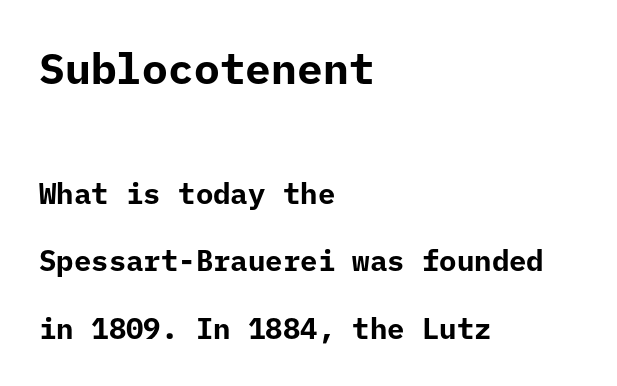
You could count columns in this text — the font is strictly monospaced. Visually the block forms a straight wall on the left and a jagged coastline on the right. The letters are bold, with thick, heavy strokes. Italic? Not at all — the glyphs are vertical. Nobody touched the tracking dial on this one. Quick note: underline off.
